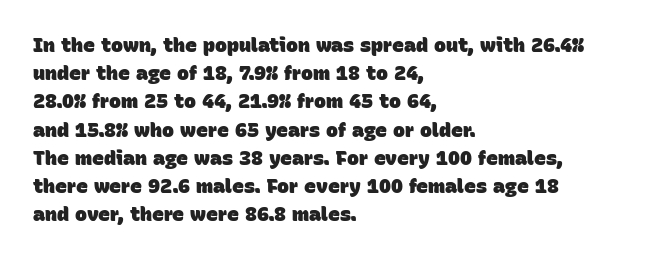
Q: Is the text bold? A: Yes.
Q: Is the text underlined? A: No.
Q: How is the paragraph aligned? A: Left-aligned.
Q: Is the spacing between letters normal or unusually wide? A: Normal.
Q: Is the spacing between lines tight, normal or loose? A: Normal.
